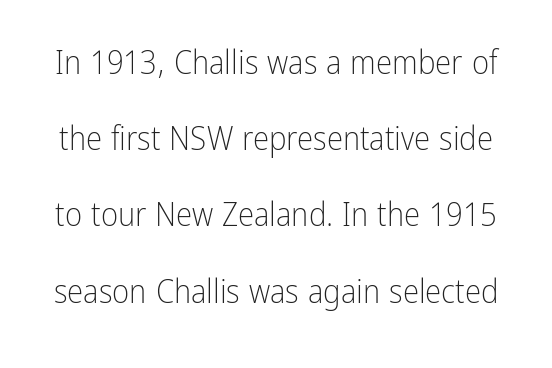
Q: Is the text bold? A: No.
Q: Is the text italic (slanted)? A: No, it is upright.
Q: Is the typeface a serif or a sans-serif typeface? A: Sans-serif.
Q: Is the text underlined? A: No.
Q: Is the spacing between letters normal or unusually wide? A: Normal.
Q: Is the spacing between lines tight, normal or loose? A: Loose.
Q: Width (condensed, normal, or wide)? A: Condensed.
Q: Stroke contrast? A: Low.
Q: x-height? A: Medium.
Q: Monospaced? A: No.
